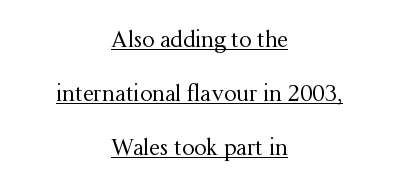
Summary of vertical rhythm: relaxed, with wide interline spacing. Counters stay open thanks to moderate or lighter strokes. Both edges are ragged and mirror each other, which tells us the setting is centered. Beneath each row of characters lies a ruled line.
